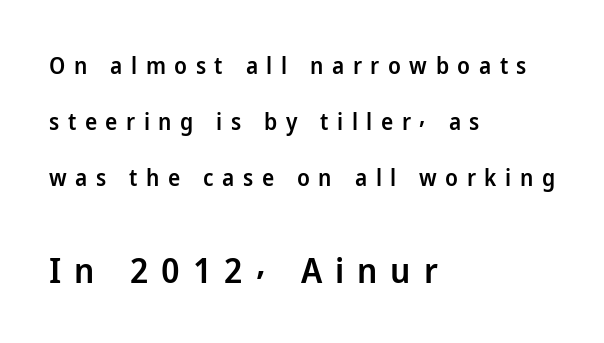
Q: Is the text bold? A: Semi-bold.
Q: Is the text italic (slanted)? A: No, it is upright.
Q: Is the typeface a serif or a sans-serif typeface? A: Sans-serif.
Q: Is the text underlined? A: No.
Q: How is the paragraph aligned? A: Left-aligned.
Q: Is the spacing between letters normal or unusually wide? A: Unusually wide.
Q: Is the spacing between lines tight, normal or loose? A: Loose.
Q: Which block of text is set in a larger size, the first (top) or the second (bottom)? A: The second (bottom) one.
Q: Width (condensed, normal, or wide)? A: Normal.
Q: Stroke contrast? A: Low.
Q: x-height? A: Medium.
Q: Monospaced? A: No.
